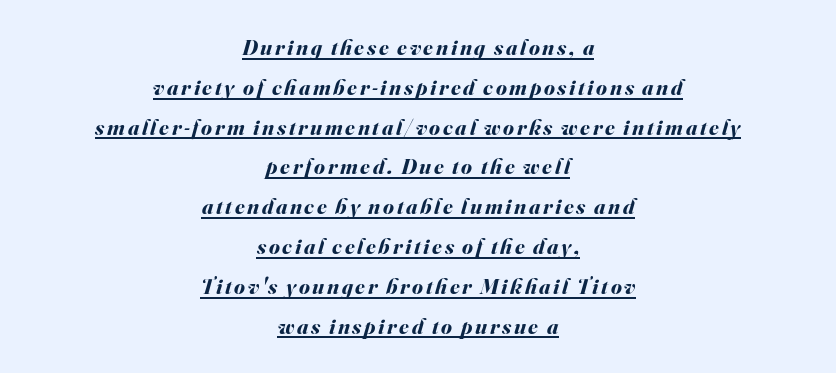
Q: Is the text bold? A: Yes.
Q: Is the text italic (slanted)? A: Yes, it leans right by about 16 degrees.
Q: Is the text underlined? A: Yes.
Q: How is the paragraph aligned? A: Centered.
